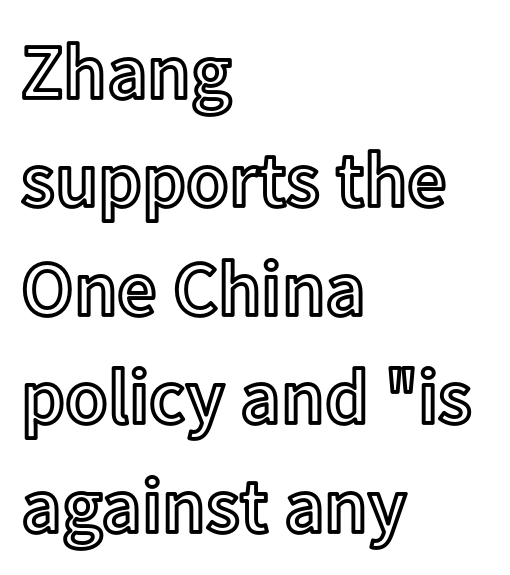
Between one letter and the next there's only the usual sliver of space. The typesetter chose a ragged-right arrangement here. A bare baseline throughout the passage. Is this a fixed-width face? No — the glyphs have proportional, varying widths.
